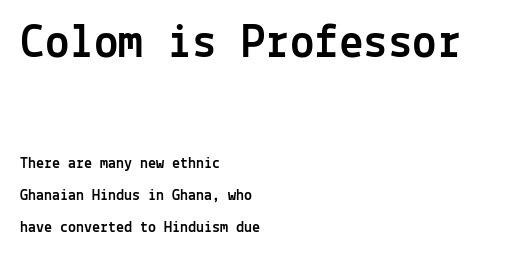
The block sitting higher on the canvas is the one with enlarged characters. Each letter's strokes conclude bluntly, with no projecting serifs. Nobody drew a line under any word here. The specimen reads as upright at a glance. Monospaced: the letters line up in strict vertical columns.
